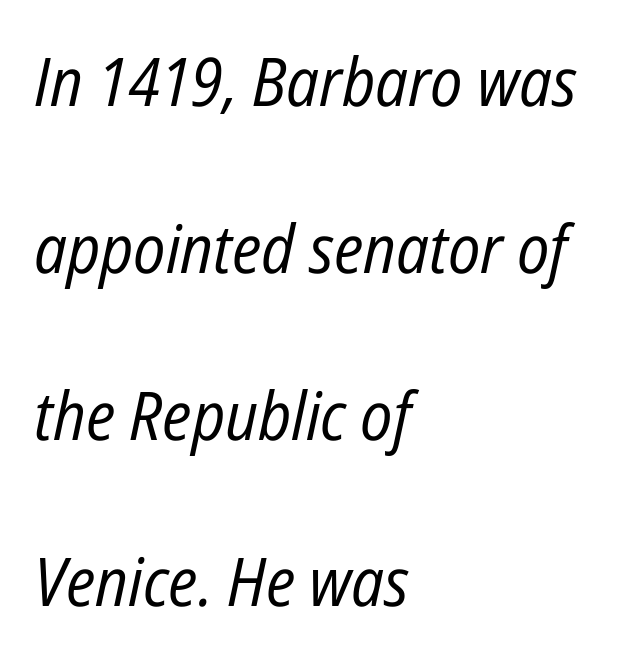
These glyphs show unthickened strokes, regular width or finer. Posture: slanted. The passage shown is typed in a proportional face where columns would drift. Decoration check: the copy has no underline. If you measured baseline to baseline, you'd find a long distance. Is the block centered? No — it sits flush against the left margin.
